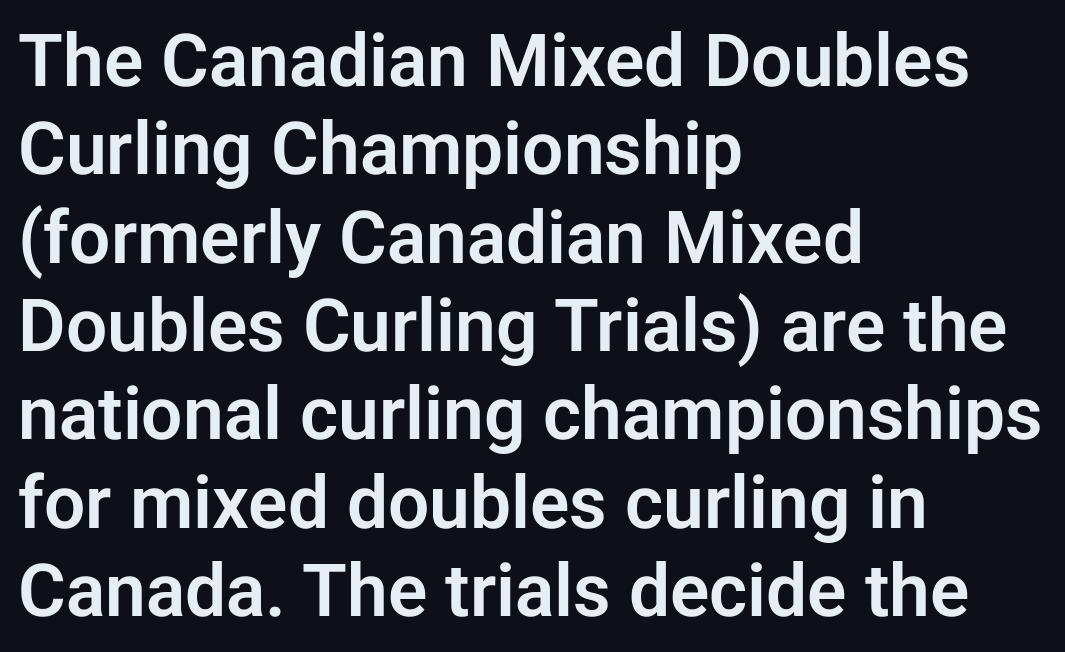
Q: Is the text italic (slanted)? A: No, it is upright.
Q: Is the typeface a serif or a sans-serif typeface? A: Sans-serif.
Q: Is the text underlined? A: No.
Q: How is the paragraph aligned? A: Left-aligned.
Q: Is the spacing between letters normal or unusually wide? A: Normal.
Q: Width (condensed, normal, or wide)? A: Normal.
Q: Stroke contrast? A: Low.
Q: x-height? A: Medium.
Q: Monospaced? A: No.
